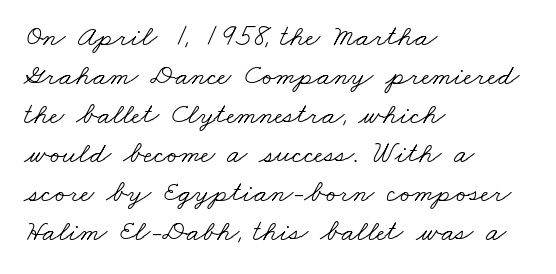
{"serif": "yes", "bold": "no", "weight": "light", "width": "wide", "stroke_contrast": "low", "x_height": "small", "monospaced": "no", "underline": "no", "align": "left", "line_spacing": "normal", "line_spacing_ratio": 1.3, "letter_spacing": "normal", "letter_spacing_em": 0.0, "glyph_px": 30}
